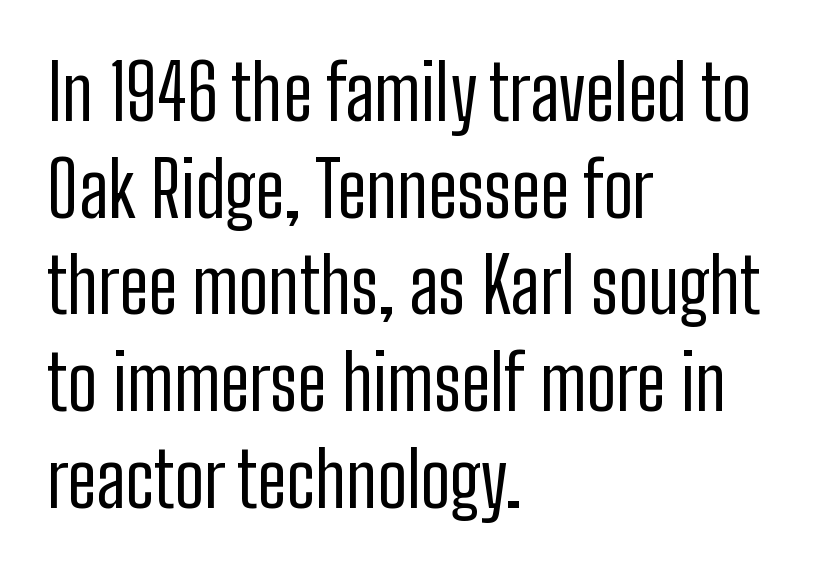
{"serif": "no", "italic": "no", "bold": "no", "weight": "regular", "width": "condensed", "stroke_contrast": "low", "x_height": "medium", "monospaced": "no", "underline": "no", "align": "left", "line_spacing": "normal", "line_spacing_ratio": 1.29, "letter_spacing": "normal", "letter_spacing_em": 0.0, "glyph_px": 75}
